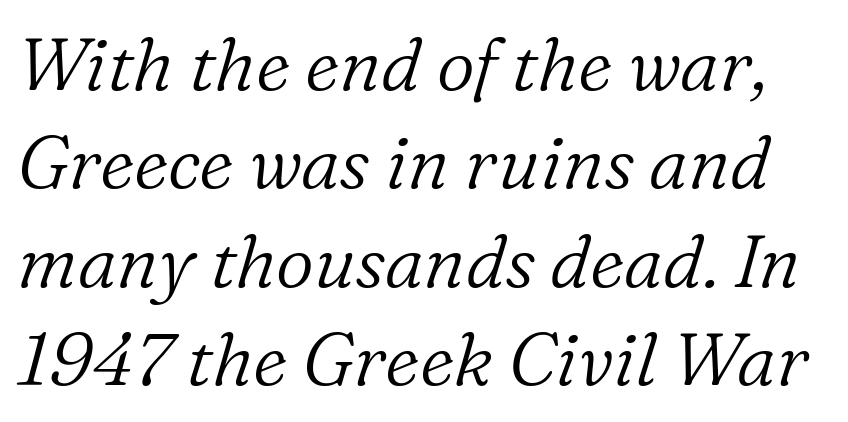
The face used here is proportionally spaced, like ordinary book or web type. Regarding serifs, this sample has them. The leading is moderate, giving the passage an even texture. Stroke mass is kept to a normal reading level or below. Is the letter spacing exaggerated? No — it looks like the ordinary default.
